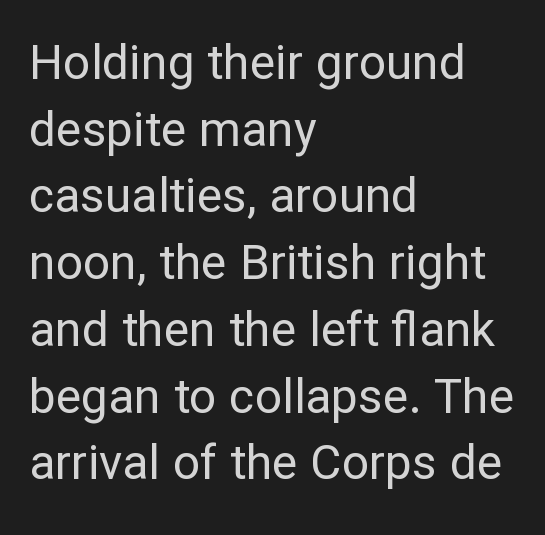
This reads as an unemphasized weight, regular at the heaviest. The space beneath each line is pristine and unruled. Characters remain perfectly vertical along every line. Caption: standard tracking, unaltered. These lines are rendered in a variable-pitch font. Short and long lines alike share a common starting point at left.
